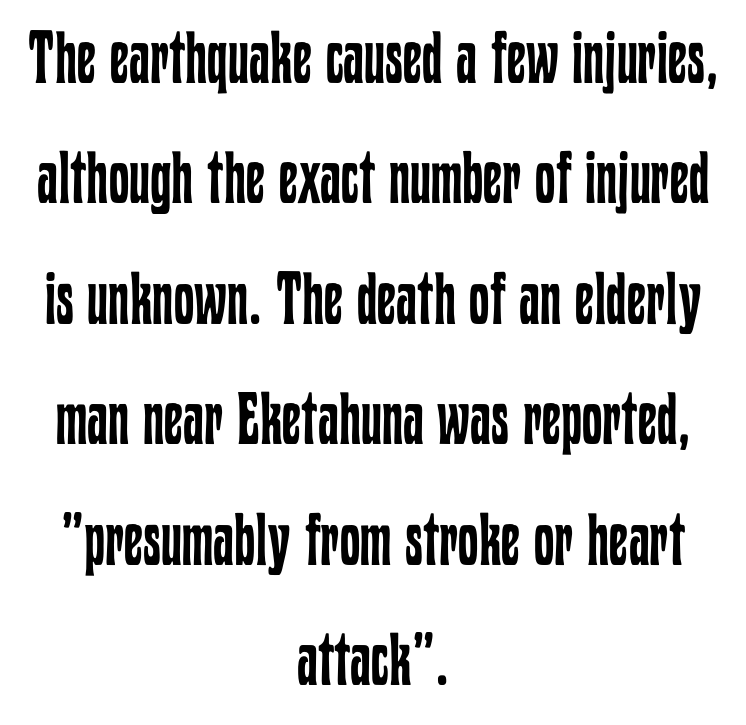
Q: Is the text bold? A: No.
Q: Is the text italic (slanted)? A: No, it is upright.
Q: Is the text underlined? A: No.
Q: How is the paragraph aligned? A: Centered.
Q: Is the spacing between letters normal or unusually wide? A: Normal.
Q: Is the spacing between lines tight, normal or loose? A: Normal.
Q: Width (condensed, normal, or wide)? A: Condensed.
Q: Stroke contrast? A: Low.
Q: x-height? A: Medium.
Q: Monospaced? A: No.
